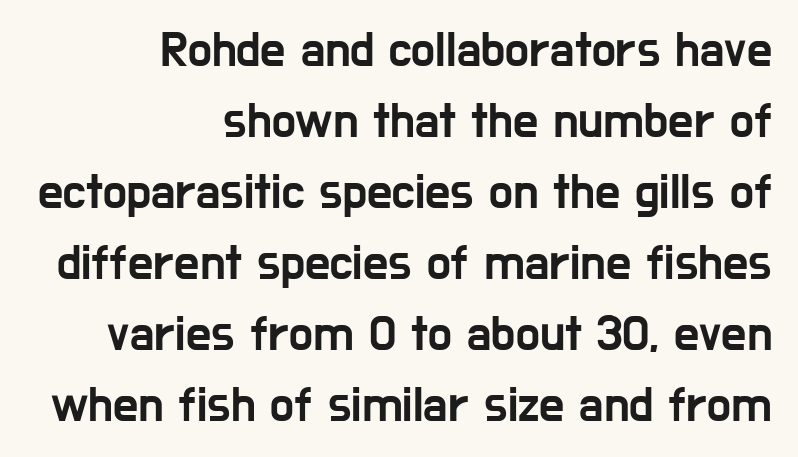
The vertical gap from one line to the next is medium. The characters display no serif detailing; their extremities are plain. Where is the straight margin? On the right. Check under the words: just untouched page. Do the characters align in a grid? No, the font is proportional.
